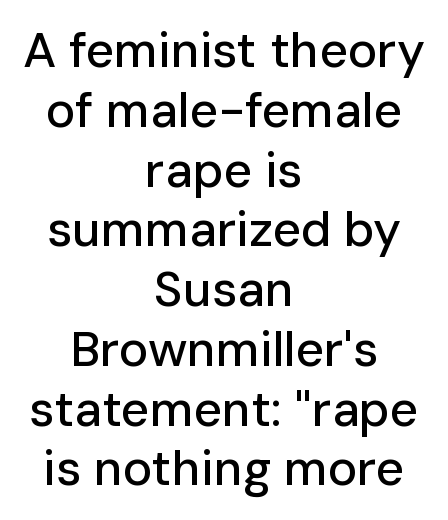
These lines are rendered in a variable-pitch font. Here the glyphs are tracked normally, forming tight word shapes. When letters stand straight like this, we call the style roman or upright. You can tell from the bare stems that sans-serif type was used. Glance below the letters and you will spot only blank space. A student would call this center alignment; a typographer would say set centered.
